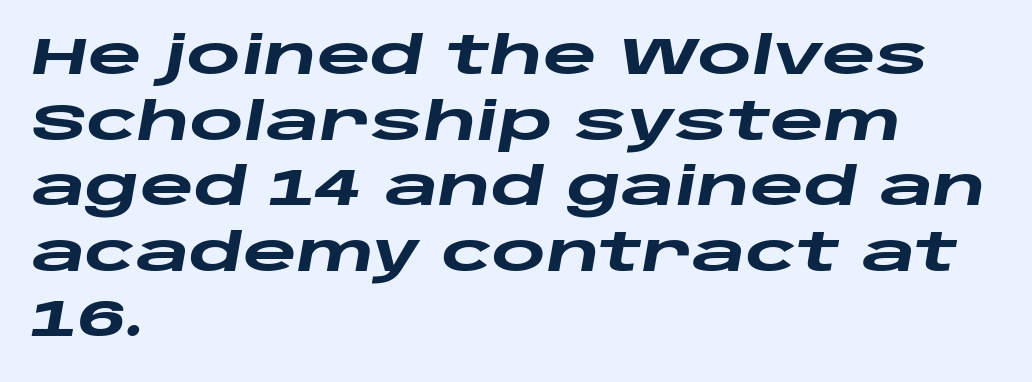
Characters follow at the spacing the type designer built in. Here the designer chose a conventional face with non-uniform glyph widths. Line starts are locked; line ends wander. Nobody drew a line under any word here. Heavy-handed strokes throughout: this text is bold.
